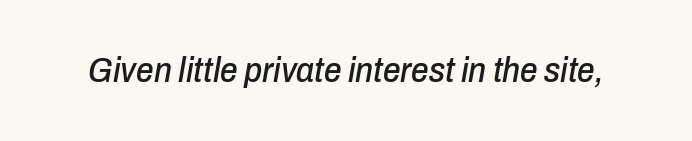
What stands out about the letter spacing? Nothing — it is the standard amount. Each letter keeps its own natural width here, so spacing adapts to shape. Honestly, there is no underline to notice here at all. Would a proofreader flag this as italicized? Yes.
